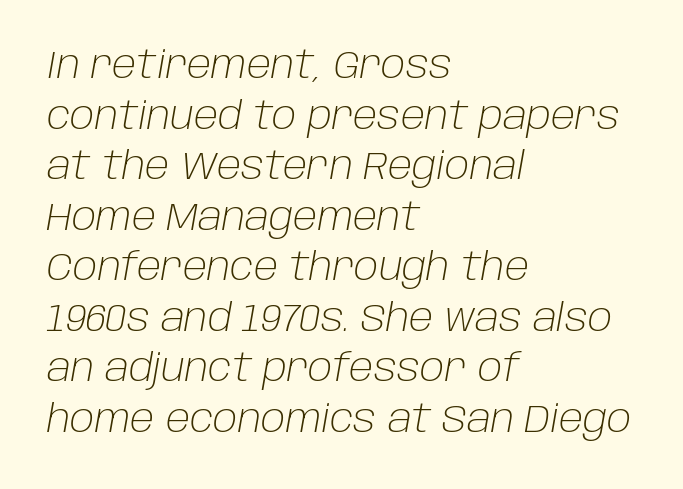
{"italic": "yes", "lean": "right", "slant_degrees": 10, "bold": "no", "weight": "light", "width": "normal", "stroke_contrast": "low", "x_height": "large", "monospaced": "no", "underline": "no", "align": "left", "line_spacing": "normal", "line_spacing_ratio": 1.33, "letter_spacing": "normal", "letter_spacing_em": 0.0, "glyph_px": 38}
